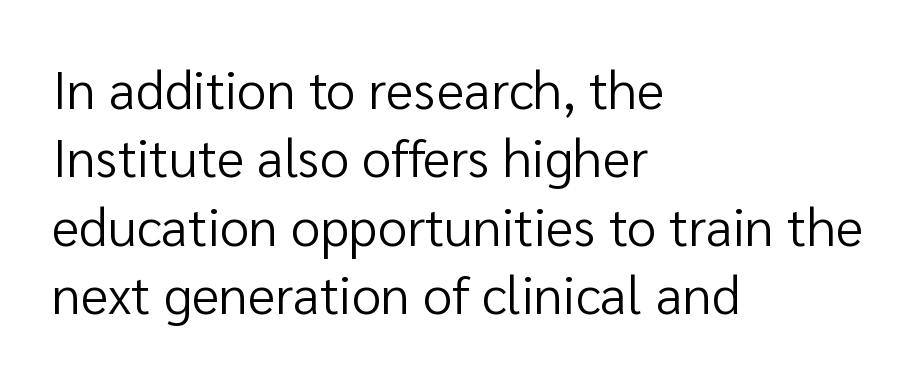
{"serif": "no", "italic": "no", "bold": "no", "weight": "regular", "width": "normal", "stroke_contrast": "low", "x_height": "medium", "monospaced": "no", "underline": "no", "align": "left", "line_spacing": "normal", "line_spacing_ratio": 1.29, "letter_spacing": "normal", "letter_spacing_em": 0.0, "glyph_px": 53}
